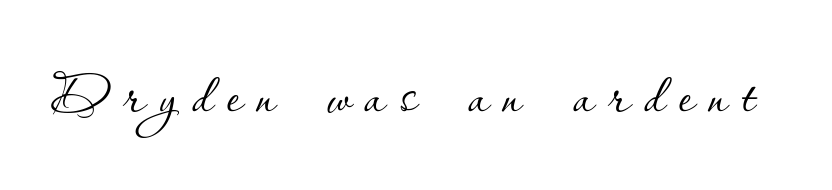
The image shows 79 px thin type; set not underlined; low stroke contrast and a small x-height.
